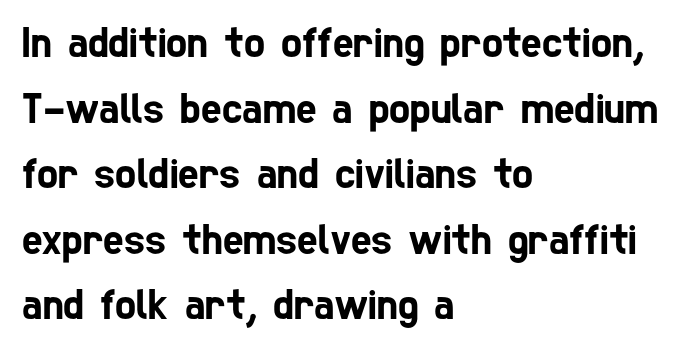
{"serif": "no", "width": "condensed", "stroke_contrast": "low", "x_height": "medium", "monospaced": "no", "underline": "no", "align": "left", "line_spacing": "normal", "line_spacing_ratio": 1.49, "letter_spacing": "normal", "letter_spacing_em": 0.0, "glyph_px": 44}
